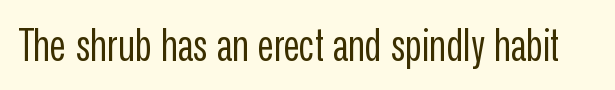
{"serif": "no", "italic": "no", "bold": "no", "weight": "regular", "width": "condensed", "stroke_contrast": "low", "x_height": "medium", "monospaced": "no", "underline": "no", "letter_spacing": "normal", "letter_spacing_em": 0.0, "glyph_px": 44}
